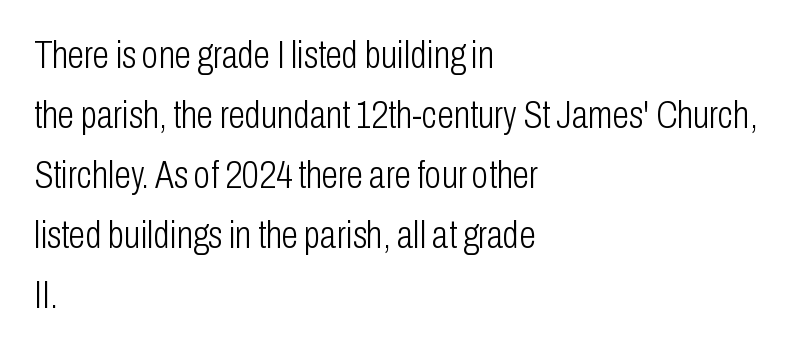
The image shows 38 px light, condensed sans-serif type, upright; set left-aligned, normal line spacing (1.58x), normal letter spacing, not underlined; low stroke contrast and a medium x-height.
